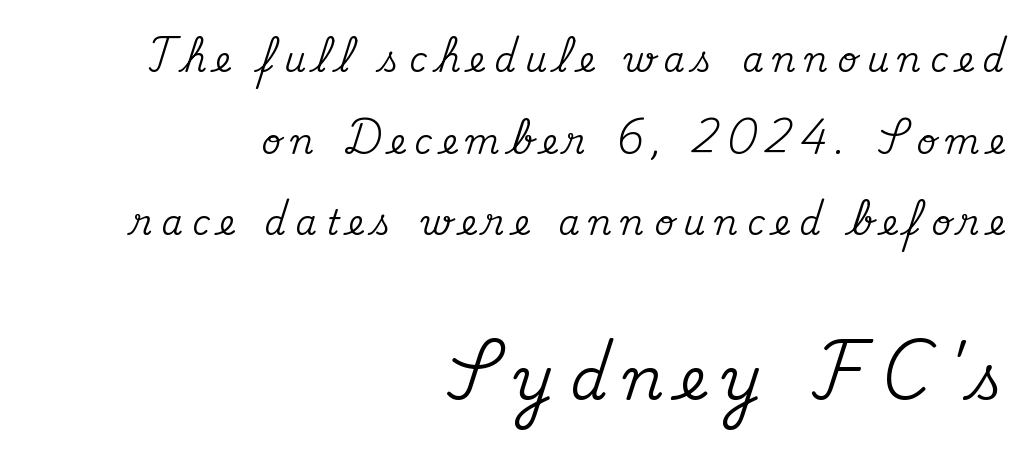
{"serif": "yes", "width": "normal", "stroke_contrast": "medium", "x_height": "small", "monospaced": "no", "underline": "no", "align": "right", "line_spacing": "loose", "line_spacing_ratio": 2.4, "letter_spacing": "wide", "letter_spacing_em": 0.28, "larger_block": "second", "size_ratio": 1.74, "glyph_px": 59}
